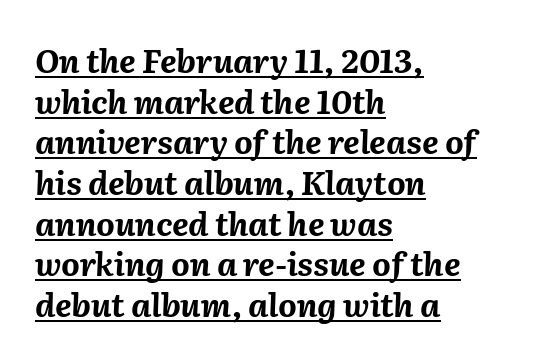
The image shows 32 px bold type, italic (leaning right); set left-aligned, normal line spacing (1.27x), normal letter spacing, underlined; medium stroke contrast and a medium x-height.
